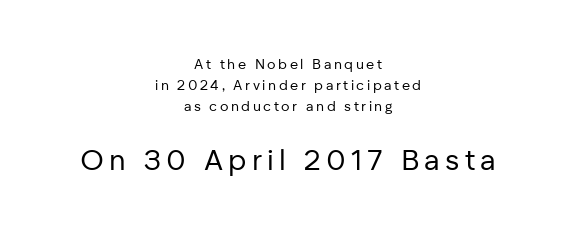
The image shows 29 px regular-weight sans-serif type, upright; set centered, normal line spacing (1.5x), not underlined; the second (bottom) block is 2.07x larger; low stroke contrast and a medium x-height.
